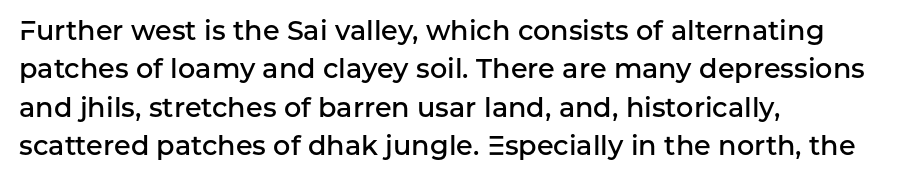
{"italic": "no", "bold": "semi", "underline": "no", "align": "left", "line_spacing": "normal", "line_spacing_ratio": 1.42, "letter_spacing": "normal", "letter_spacing_em": 0.0, "glyph_px": 27}
